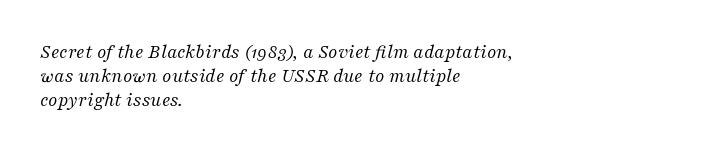
Bold? No — there's no thickening of the strokes. Where is the straight margin? On the left. If you drew a line through each stem, it would be angled. You could call the tracking neutral — neither tight nor loose. Just letters on the line, the space beneath them empty.
